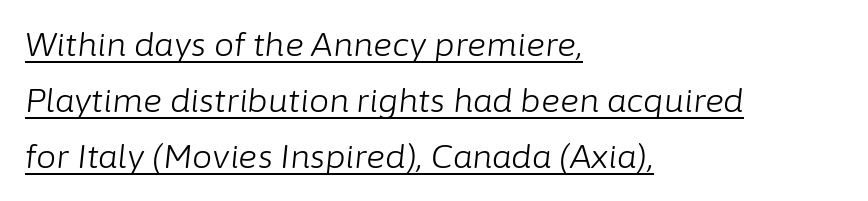
The image shows 32 px light type, italic (leaning right); set left-aligned, line spacing 1.75x, normal letter spacing, underlined; low stroke contrast and a medium x-height.
